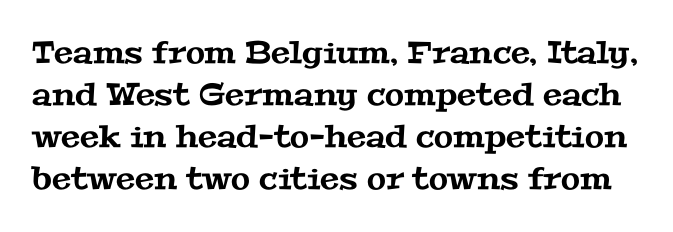
The image shows 31 px wide serif type; set normal line spacing (1.36x), normal letter spacing, not underlined; medium stroke contrast and a medium x-height.
